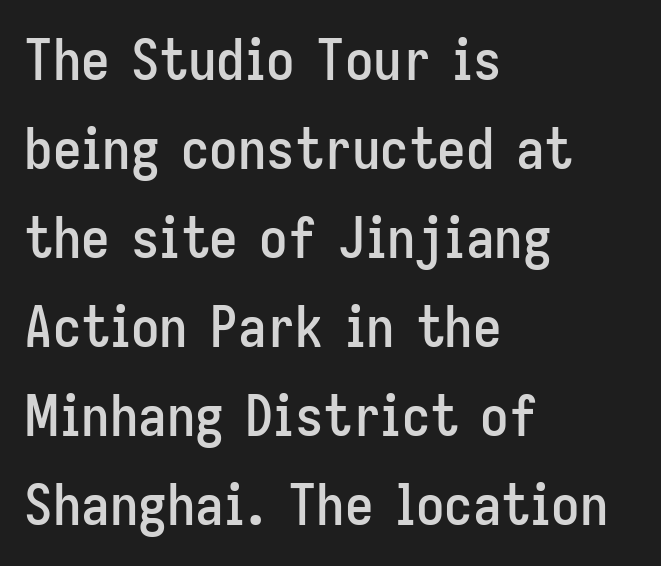
The image shows 57 px condensed sans-serif type, upright; set left-aligned, normal line spacing (1.56x), normal letter spacing, not underlined; low stroke contrast and a medium x-height.
